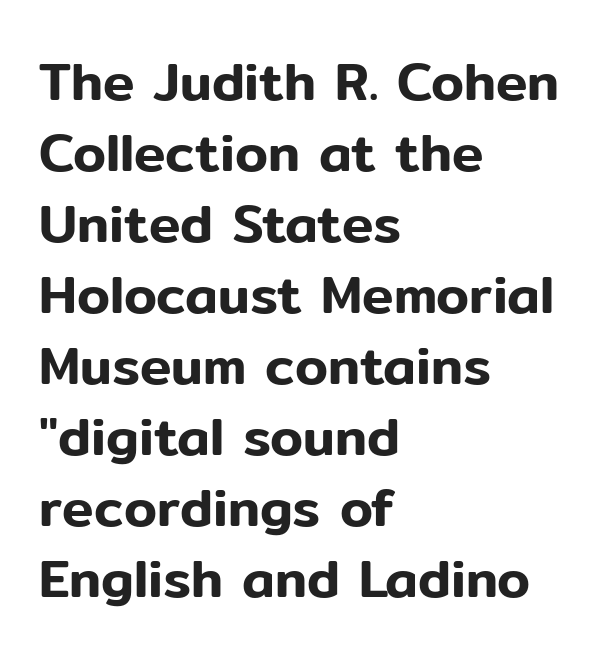
The image shows 53 px sans-serif type, upright; set left-aligned, normal line spacing (1.34x), normal letter spacing, not underlined; low stroke contrast and a medium x-height.
